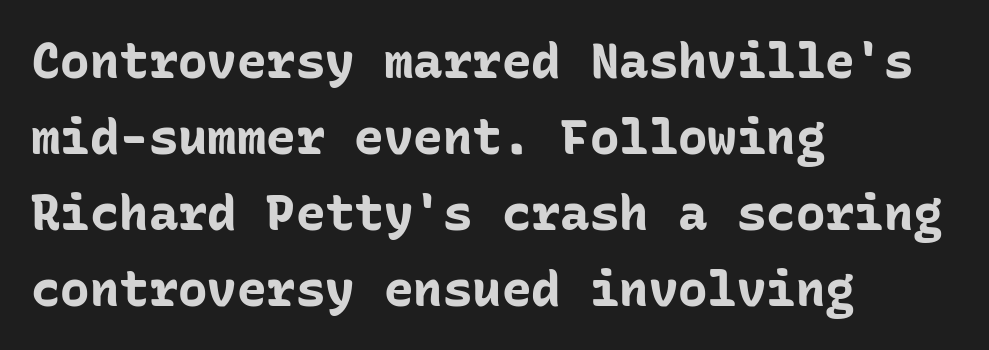
The image shows 49 px bold sans-serif type, upright, monospaced; set left-aligned, normal line spacing (1.55x), normal letter spacing, not underlined; low stroke contrast and a medium x-height.
